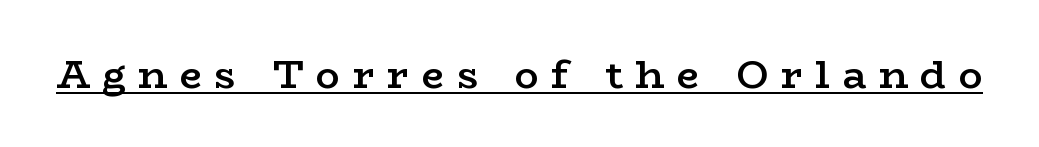
{"serif": "yes", "italic": "no", "bold": "semi", "weight": "semibold", "width": "wide", "stroke_contrast": "low", "x_height": "medium", "monospaced": "no", "underline": "yes", "letter_spacing": "wide", "letter_spacing_em": 0.31, "glyph_px": 40}
